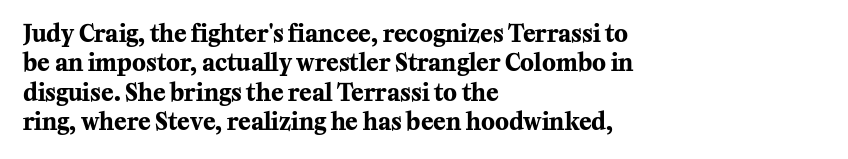
The image shows 23 px bold type, upright; set left-aligned, normal line spacing (1.28x), normal letter spacing, not underlined.
